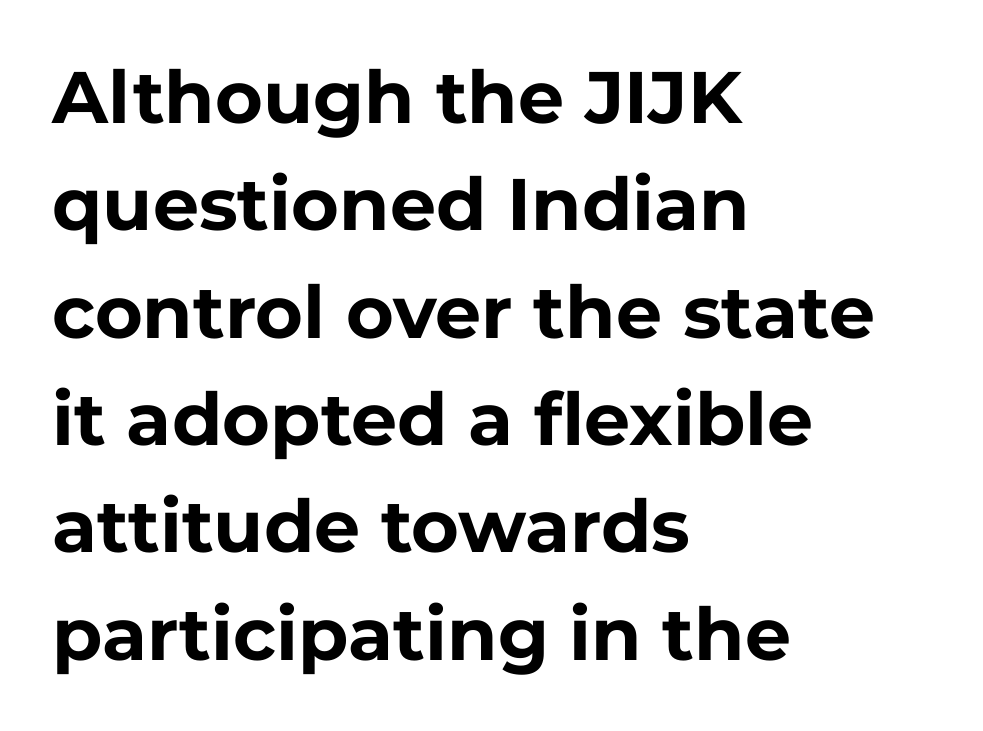
The image shows 73 px bold sans-serif type, upright; set left-aligned, normal line spacing (1.47x), normal letter spacing, not underlined; low stroke contrast and a medium x-height.
